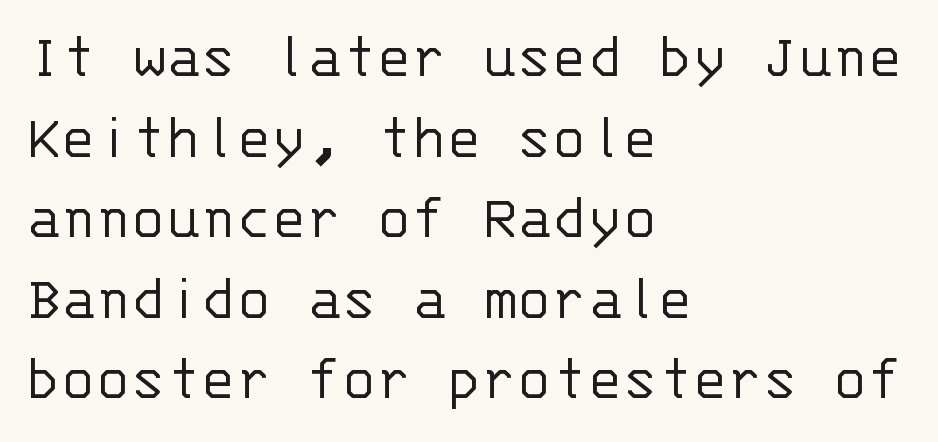
The image shows 65 px light sans-serif type, upright, monospaced; set left-aligned, line spacing 1.24x, normal letter spacing, not underlined; low stroke contrast and a large x-height.
